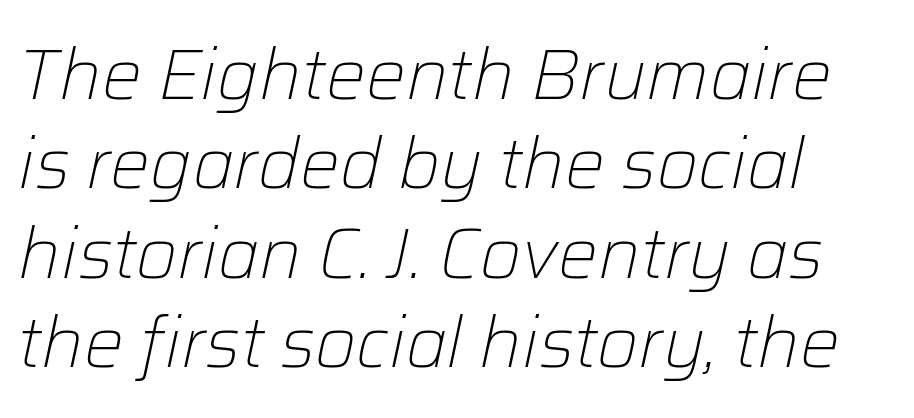
Q: Is the text bold? A: No.
Q: Is the text italic (slanted)? A: Yes, it leans right by about 12 degrees.
Q: Is the text underlined? A: No.
Q: How is the paragraph aligned? A: Left-aligned.
Q: Is the spacing between letters normal or unusually wide? A: Normal.
Q: Is the spacing between lines tight, normal or loose? A: Normal.
Q: Width (condensed, normal, or wide)? A: Normal.
Q: Stroke contrast? A: Low.
Q: x-height? A: Medium.
Q: Monospaced? A: No.
